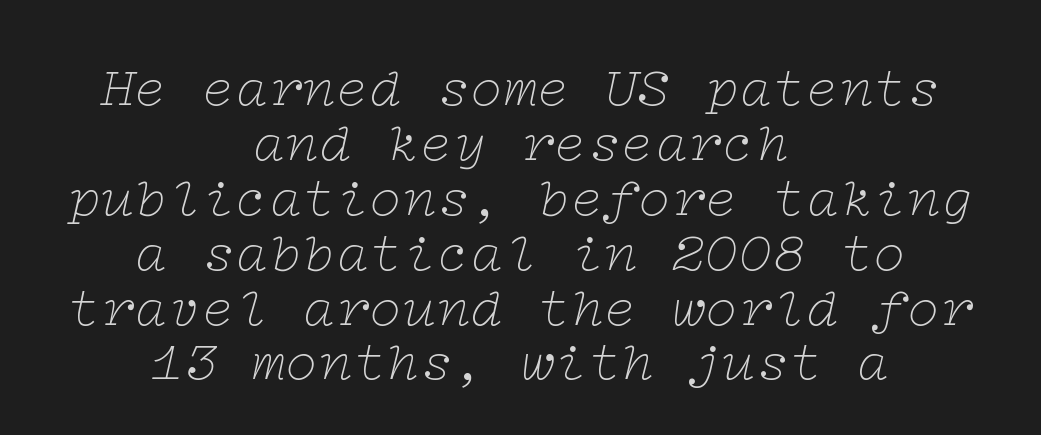
The image shows 56 px thin, wide serif type, italic (leaning right); set centered, tight line spacing (0.98x), normal letter spacing, not underlined; low stroke contrast and a medium x-height.
